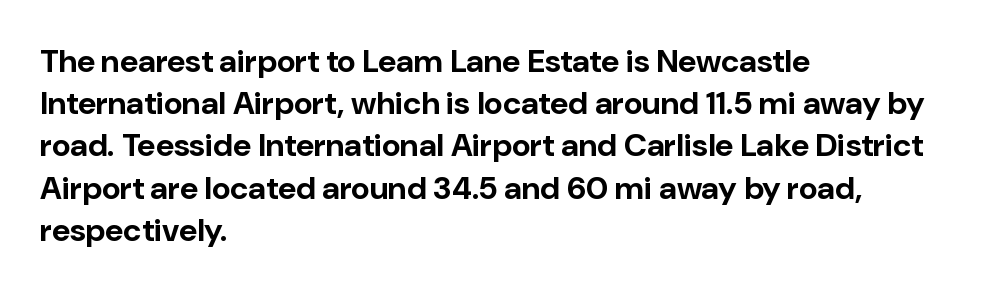
{"serif": "no", "italic": "no", "bold": "yes", "weight": "bold", "width": "normal", "stroke_contrast": "low", "x_height": "medium", "monospaced": "no", "underline": "no", "align": "left", "line_spacing": "normal", "line_spacing_ratio": 1.32, "letter_spacing": "normal", "letter_spacing_em": 0.0, "glyph_px": 32}
